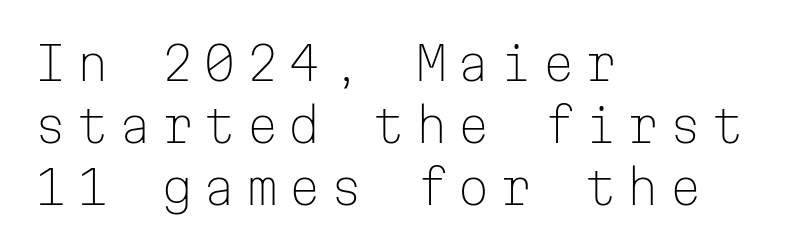
The image shows 47 px light sans-serif type, upright, monospaced; set left-aligned, normal line spacing (1.32x), unusually wide letter spacing (+0.2 em), not underlined; low stroke contrast and a medium x-height.
